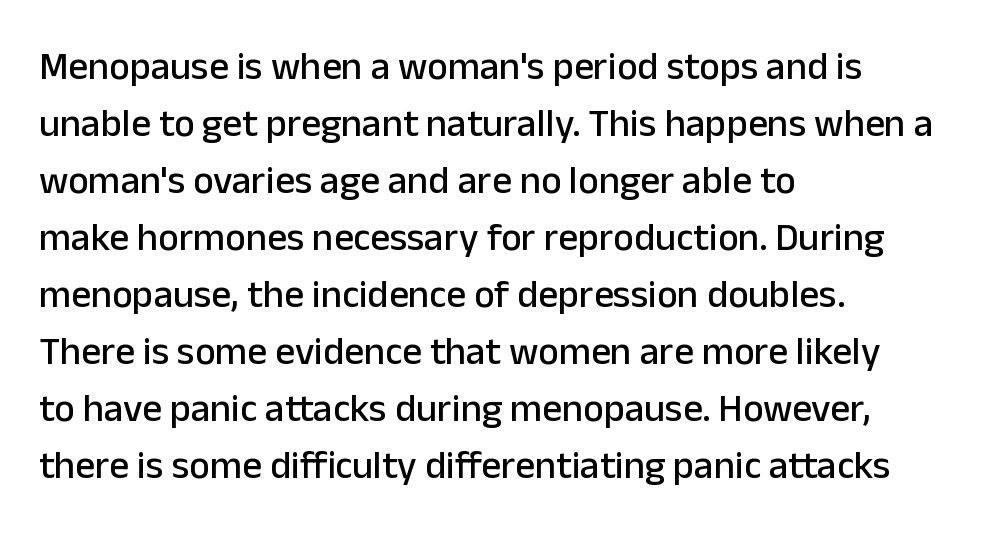
Q: Is the text italic (slanted)? A: No, it is upright.
Q: Is the typeface a serif or a sans-serif typeface? A: Sans-serif.
Q: Is the text underlined? A: No.
Q: How is the paragraph aligned? A: Left-aligned.
Q: Is the spacing between letters normal or unusually wide? A: Normal.
Q: Is the spacing between lines tight, normal or loose? A: Normal.
Q: Width (condensed, normal, or wide)? A: Normal.
Q: Stroke contrast? A: Low.
Q: x-height? A: Medium.
Q: Monospaced? A: No.
